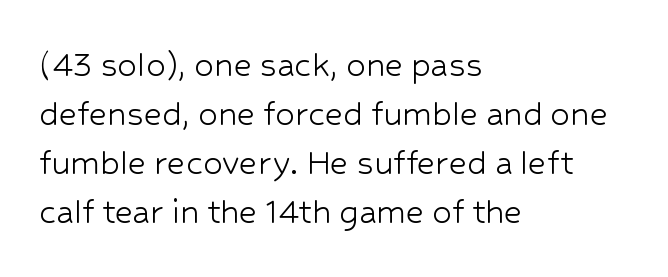
Q: Is the text bold? A: No.
Q: Is the text italic (slanted)? A: No, it is upright.
Q: Is the typeface a serif or a sans-serif typeface? A: Sans-serif.
Q: Is the text underlined? A: No.
Q: How is the paragraph aligned? A: Left-aligned.
Q: Is the spacing between letters normal or unusually wide? A: Normal.
Q: Is the spacing between lines tight, normal or loose? A: Normal.
Q: Width (condensed, normal, or wide)? A: Normal.
Q: Stroke contrast? A: Low.
Q: x-height? A: Medium.
Q: Monospaced? A: No.
